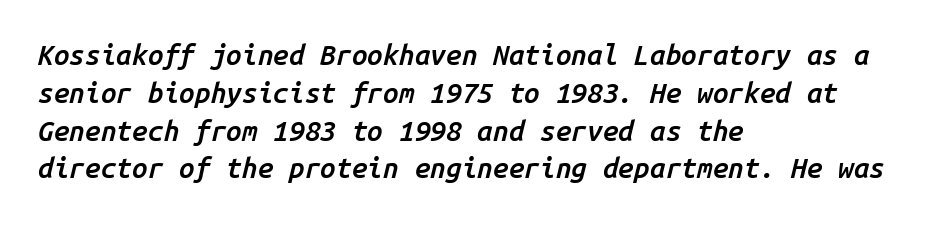
The rows are spaced the way most documents space them. Compared with ordinary roman type, these characters are visibly tilted. You could count columns in this text — the font is strictly monospaced. The line texture is even and compact thanks to regular tracking. The ragged edge is on the right, which tells us the setting is flush left.
